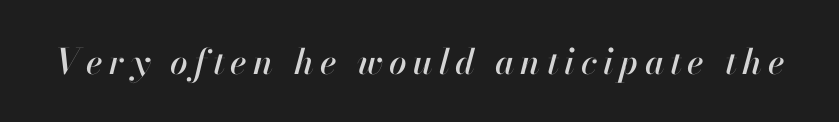
The image shows 35 px text type, italic (leaning right); set not underlined; high stroke contrast and a small x-height.
